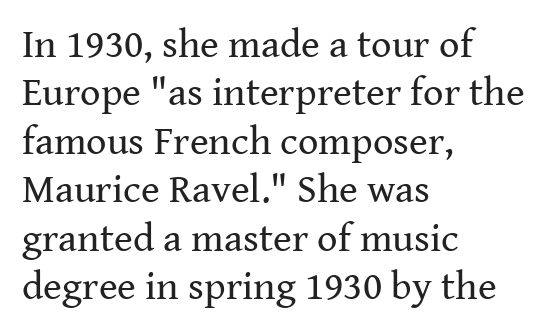
The image shows 40 px regular-weight serif type, upright; set left-aligned, line spacing 1.21x, normal letter spacing, not underlined; medium stroke contrast and a medium x-height.
